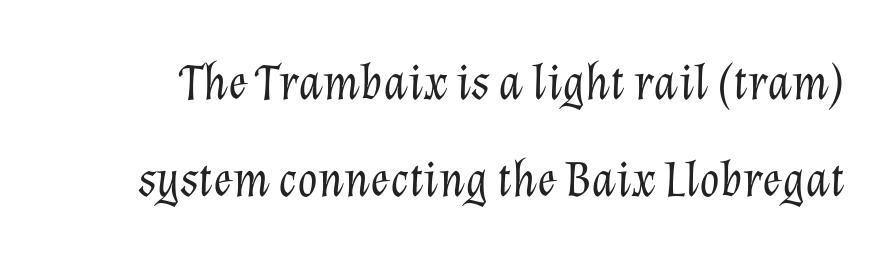
{"italic": "yes", "lean": "right", "slant_degrees": 12, "bold": "no", "weight": "light", "width": "normal", "stroke_contrast": "low", "x_height": "medium", "monospaced": "no", "underline": "no", "line_spacing_ratio": 1.87, "letter_spacing": "normal", "letter_spacing_em": 0.0, "glyph_px": 52}
